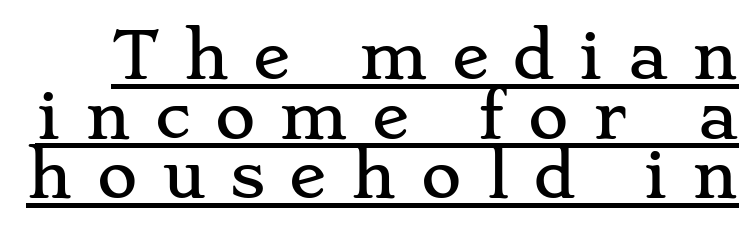
The specimen reads as upright at a glance. Caption: expanded tracking, letters set apart. Vertical spacing — tight. These lines are rendered in a variable-pitch font. Serifs: yes, visible at the terminals of the letterforms. Looks like someone drew a line under every word here.
